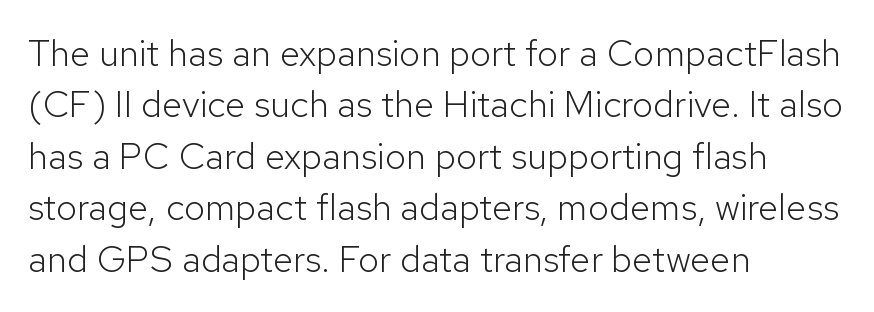
Q: Is the text bold? A: No.
Q: Is the text italic (slanted)? A: No, it is upright.
Q: Is the typeface a serif or a sans-serif typeface? A: Sans-serif.
Q: Is the text underlined? A: No.
Q: How is the paragraph aligned? A: Left-aligned.
Q: Is the spacing between letters normal or unusually wide? A: Normal.
Q: Is the spacing between lines tight, normal or loose? A: Normal.
Q: Width (condensed, normal, or wide)? A: Normal.
Q: Stroke contrast? A: Low.
Q: x-height? A: Medium.
Q: Monospaced? A: No.
